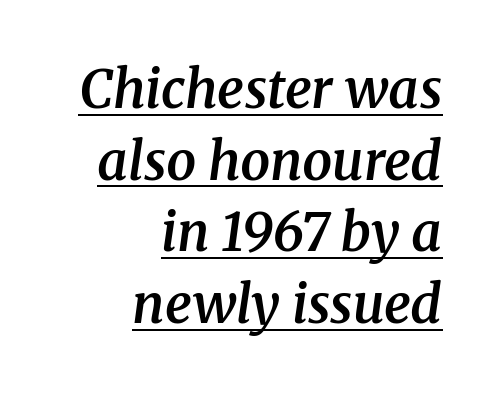
The image shows 53 px semibold serif type, italic (leaning right); set right-aligned, normal line spacing (1.35x), normal letter spacing, underlined; medium stroke contrast and a medium x-height.
